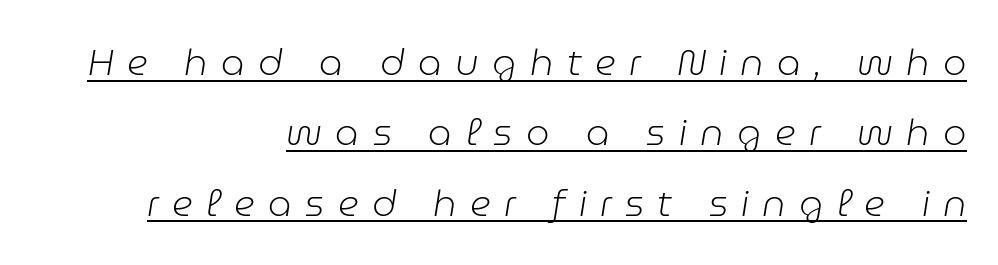
Short and long lines alike share a common ending point at right. This rendering widens character spacing well past its baseline value. These characters rest on top of a visible drawn line. The passage shown leans; its letterforms are oblique.
